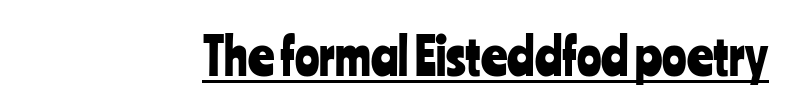
{"serif": "no", "italic": "no", "width": "condensed", "stroke_contrast": "low", "x_height": "medium", "monospaced": "no", "underline": "yes", "letter_spacing": "normal", "letter_spacing_em": 0.0, "glyph_px": 51}
